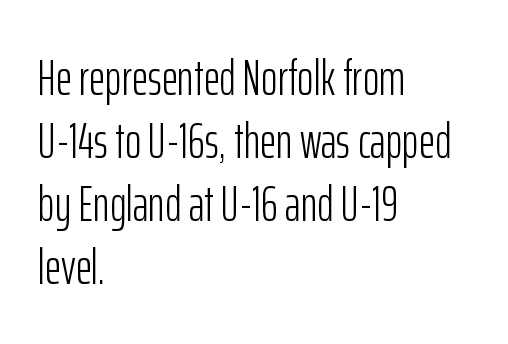
Q: Is the text bold? A: No.
Q: Is the text italic (slanted)? A: No, it is upright.
Q: Is the typeface a serif or a sans-serif typeface? A: Sans-serif.
Q: Is the text underlined? A: No.
Q: How is the paragraph aligned? A: Left-aligned.
Q: Is the spacing between letters normal or unusually wide? A: Normal.
Q: Is the spacing between lines tight, normal or loose? A: Normal.
Q: Width (condensed, normal, or wide)? A: Condensed.
Q: Stroke contrast? A: Low.
Q: x-height? A: Medium.
Q: Monospaced? A: No.
